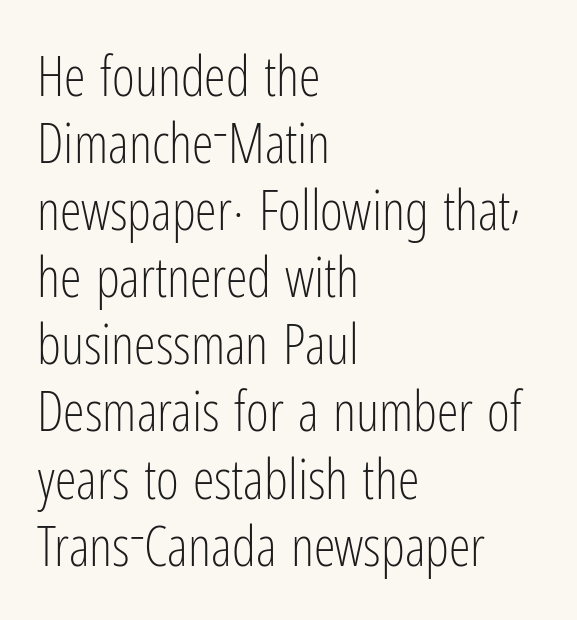
The image shows 55 px light, condensed sans-serif type, upright; set left-aligned, line spacing 1.22x, normal letter spacing, not underlined; low stroke contrast and a medium x-height.
